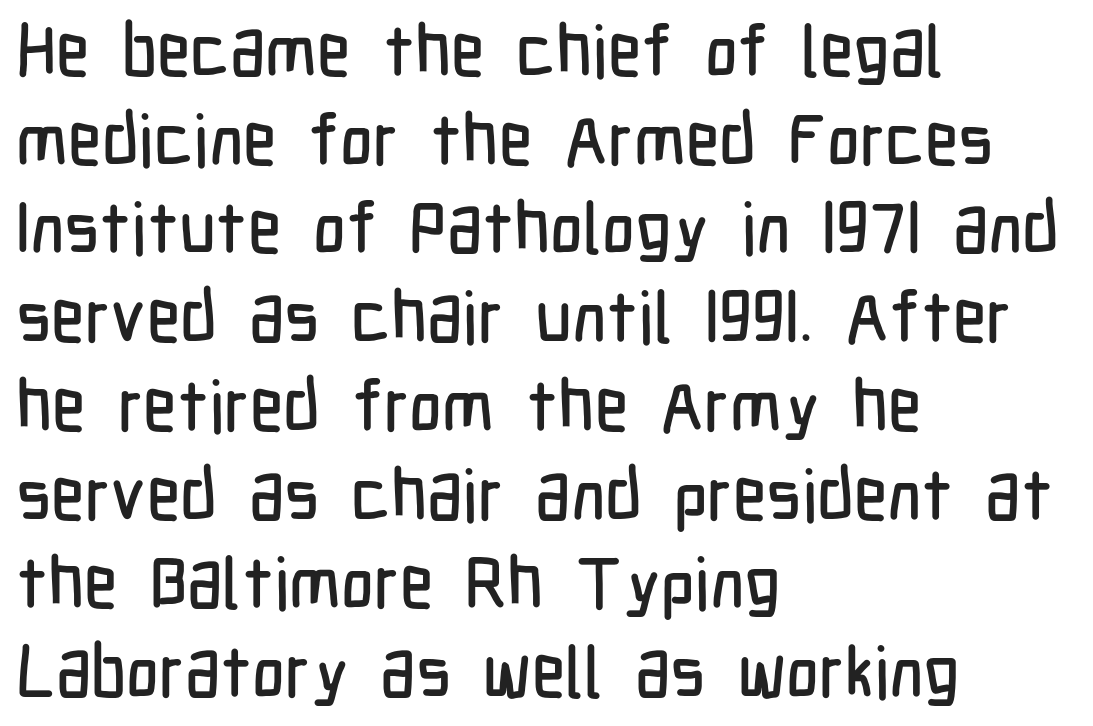
The image shows 71 px condensed sans-serif type, upright; set left-aligned, normal line spacing (1.25x), normal letter spacing, not underlined; low stroke contrast and a medium x-height.
